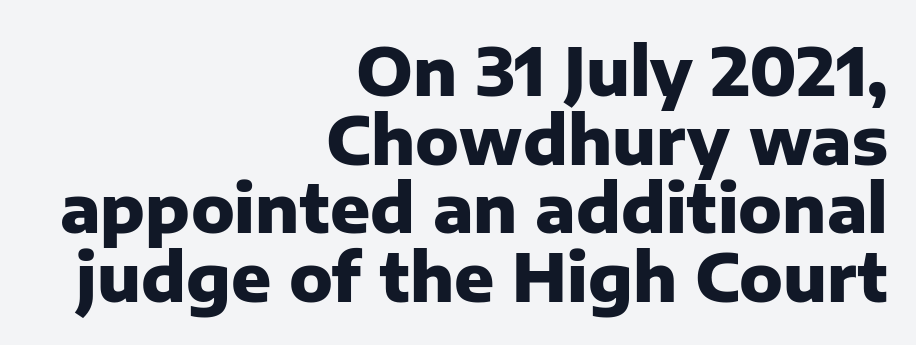
The image shows 66 px heavy sans-serif type, upright; set right-aligned, tight line spacing (1.04x), normal letter spacing, not underlined; low stroke contrast and a medium x-height.
